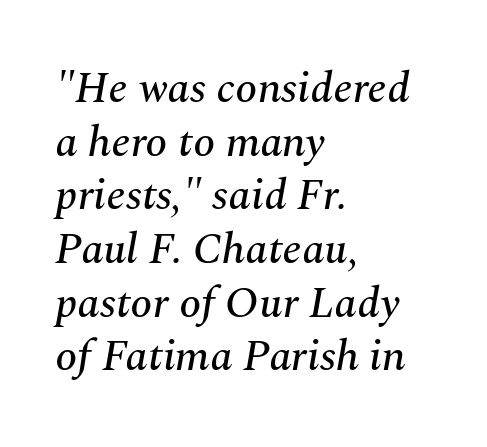
{"serif": "yes", "italic": "yes", "lean": "right", "slant_degrees": 10, "width": "normal", "stroke_contrast": "medium", "x_height": "medium", "monospaced": "no", "underline": "no", "align": "left", "line_spacing_ratio": 1.22, "letter_spacing": "normal", "letter_spacing_em": 0.0, "glyph_px": 44}
